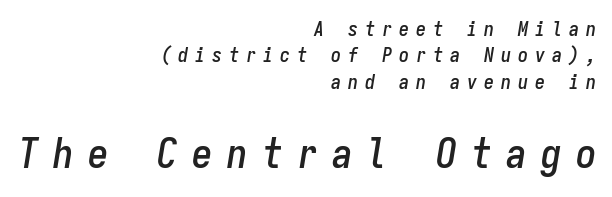
The image shows 41 px condensed type, italic (leaning right), monospaced; set right-aligned, normal line spacing (1.32x), unusually wide letter spacing (+0.35 em), not underlined; the second (bottom) block is 2.05x larger; low stroke contrast and a medium x-height.
